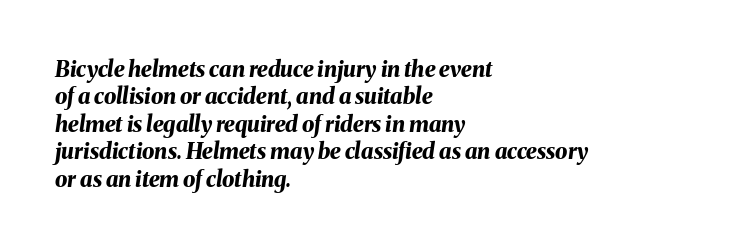
The space directly below the letters is spotless. These words are printed bold, with thick strokes throughout. The passage is arranged the way most books set body copy — flush left. Vertical spacing — default. Honestly, the letter spacing is just normal — you wouldn't notice it.
